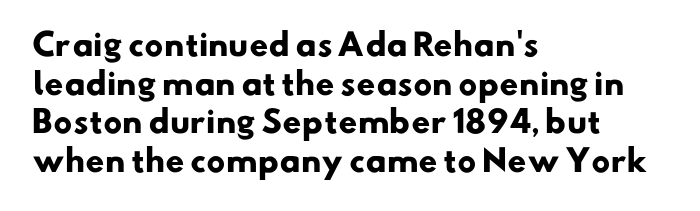
{"serif": "no", "bold": "yes", "weight": "heavy", "width": "normal", "stroke_contrast": "low", "x_height": "small", "monospaced": "no", "underline": "no", "align": "left", "line_spacing": "normal", "line_spacing_ratio": 1.29, "letter_spacing": "normal", "letter_spacing_em": 0.0, "glyph_px": 30}
